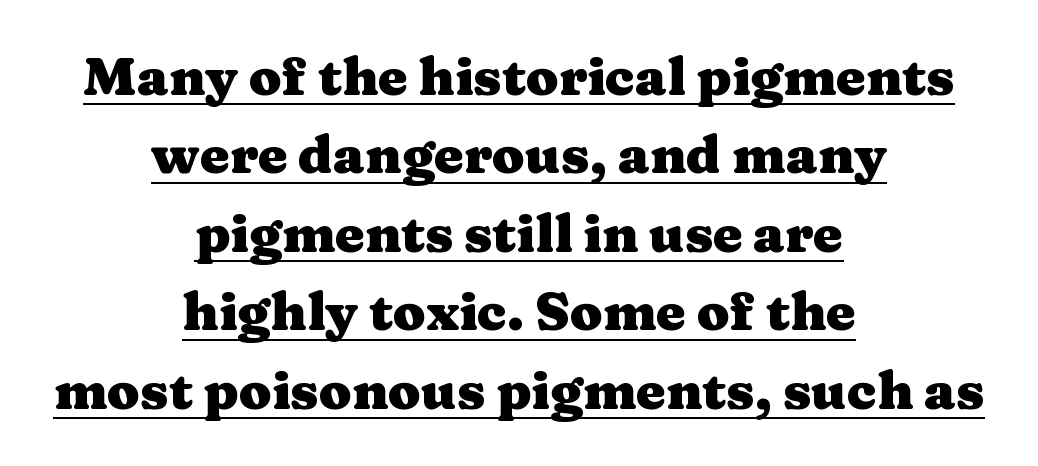
Q: Is the text bold? A: Yes.
Q: Is the text italic (slanted)? A: No, it is upright.
Q: Is the typeface a serif or a sans-serif typeface? A: Serif.
Q: Is the text underlined? A: Yes.
Q: How is the paragraph aligned? A: Centered.
Q: Is the spacing between letters normal or unusually wide? A: Normal.
Q: Is the spacing between lines tight, normal or loose? A: Normal.
Q: Width (condensed, normal, or wide)? A: Wide.
Q: Stroke contrast? A: Medium.
Q: x-height? A: Medium.
Q: Monospaced? A: No.
